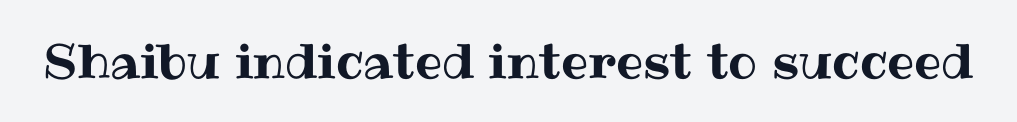
The passage shown is typed in a proportional face where columns would drift. This rendering features lettering with no underline. Glyph-to-glyph distance matches everyday printed text. Vertical strokes here are truly vertical.
